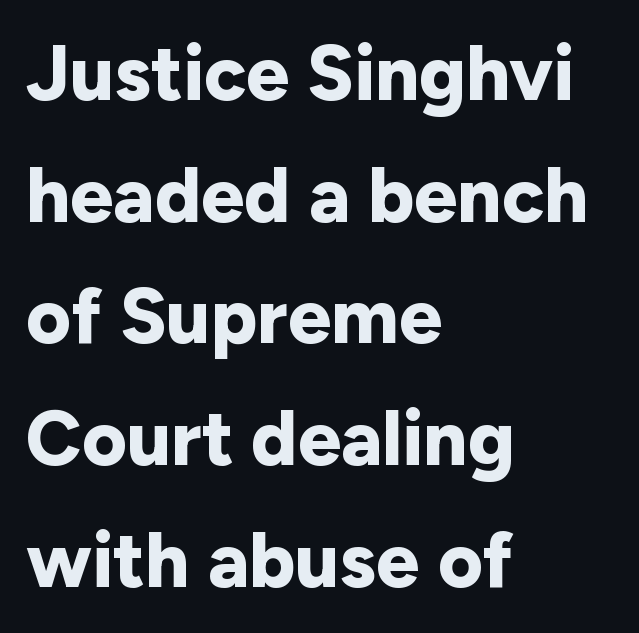
{"serif": "no", "italic": "no", "bold": "yes", "weight": "bold", "width": "normal", "stroke_contrast": "low", "x_height": "medium", "monospaced": "no", "underline": "no", "align": "left", "line_spacing": "normal", "line_spacing_ratio": 1.58, "letter_spacing": "normal", "letter_spacing_em": 0.0, "glyph_px": 77}
